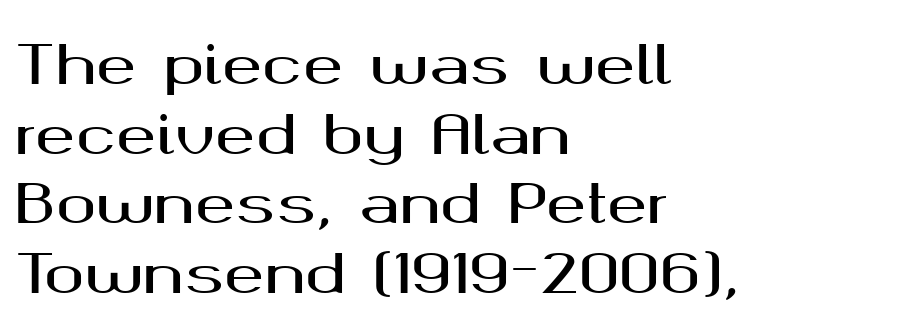
The image shows 54 px wide sans-serif type, upright; set left-aligned, normal line spacing (1.29x), normal letter spacing, not underlined; medium stroke contrast and a medium x-height.
